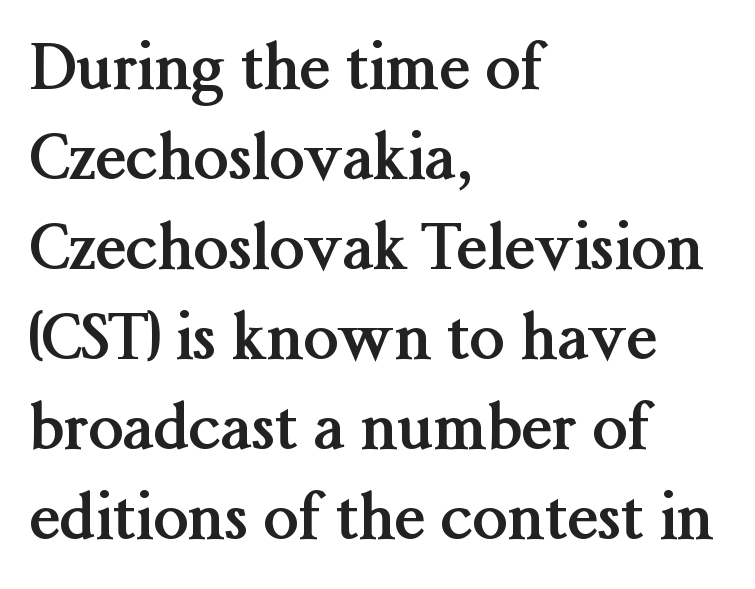
Q: Is the text bold? A: Yes.
Q: Is the text italic (slanted)? A: No, it is upright.
Q: Is the typeface a serif or a sans-serif typeface? A: Serif.
Q: Is the text underlined? A: No.
Q: How is the paragraph aligned? A: Left-aligned.
Q: Is the spacing between letters normal or unusually wide? A: Normal.
Q: Is the spacing between lines tight, normal or loose? A: Normal.
Q: Width (condensed, normal, or wide)? A: Normal.
Q: Stroke contrast? A: Medium.
Q: x-height? A: Medium.
Q: Monospaced? A: No.
